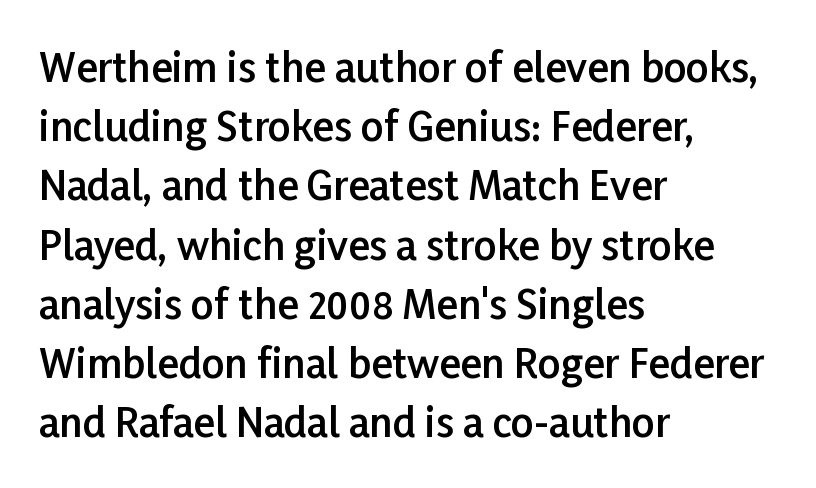
The image shows 40 px semibold sans-serif type, upright; set left-aligned, normal line spacing (1.48x), normal letter spacing, not underlined; low stroke contrast and a medium x-height.
